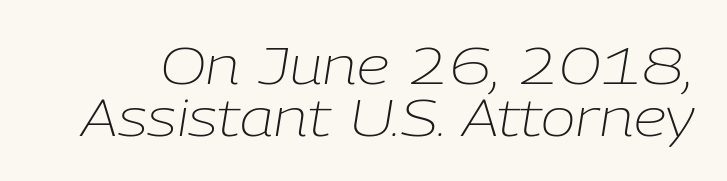
The image shows 52 px light type, italic (leaning right); set tight line spacing (1.0x), normal letter spacing, not underlined; low stroke contrast and a medium x-height.
